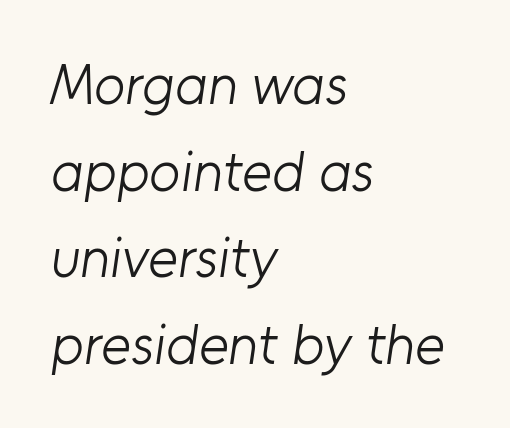
Q: Is the text bold? A: No.
Q: Is the typeface a serif or a sans-serif typeface? A: Sans-serif.
Q: Is the text underlined? A: No.
Q: How is the paragraph aligned? A: Left-aligned.
Q: Is the spacing between letters normal or unusually wide? A: Normal.
Q: Is the spacing between lines tight, normal or loose? A: Normal.
Q: Width (condensed, normal, or wide)? A: Normal.
Q: Stroke contrast? A: Low.
Q: x-height? A: Medium.
Q: Monospaced? A: No.
